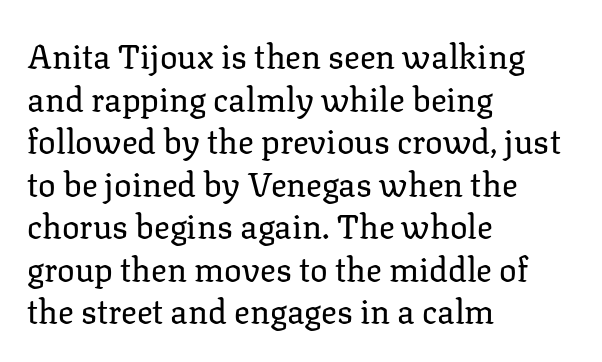
{"serif": "yes", "italic": "no", "bold": "no", "weight": "regular", "width": "normal", "stroke_contrast": "low", "x_height": "medium", "monospaced": "no", "underline": "no", "align": "left", "line_spacing": "normal", "line_spacing_ratio": 1.29, "letter_spacing": "normal", "letter_spacing_em": 0.0, "glyph_px": 33}
